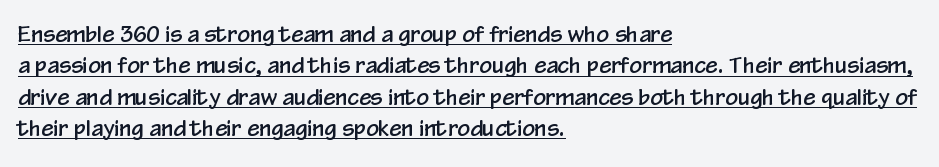
Rows of type keep a routine distance in the vertical direction. Typeset ragged right — the left edge is the straight one. The rendered words wear a rule along their underside. The rendering keeps characters at their native spacing.
